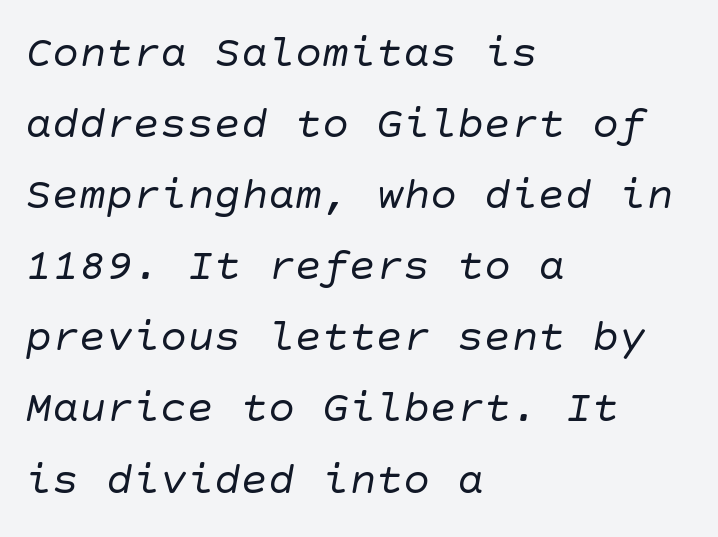
Q: Is the text bold? A: No.
Q: Is the typeface a serif or a sans-serif typeface? A: Sans-serif.
Q: Is the text underlined? A: No.
Q: How is the paragraph aligned? A: Left-aligned.
Q: Is the spacing between letters normal or unusually wide? A: Normal.
Q: Is the spacing between lines tight, normal or loose? A: Normal.
Q: Width (condensed, normal, or wide)? A: Normal.
Q: Stroke contrast? A: Low.
Q: x-height? A: Large.
